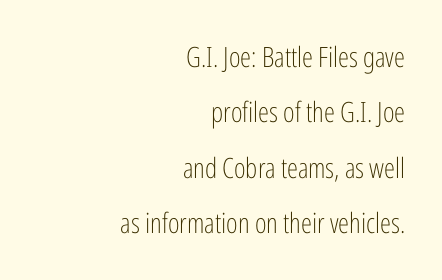
Q: Is the text bold? A: No.
Q: Is the text italic (slanted)? A: No, it is upright.
Q: Is the typeface a serif or a sans-serif typeface? A: Sans-serif.
Q: Is the text underlined? A: No.
Q: How is the paragraph aligned? A: Right-aligned.
Q: Is the spacing between letters normal or unusually wide? A: Normal.
Q: Is the spacing between lines tight, normal or loose? A: Loose.
Q: Width (condensed, normal, or wide)? A: Condensed.
Q: Stroke contrast? A: Low.
Q: x-height? A: Medium.
Q: Monospaced? A: No.
